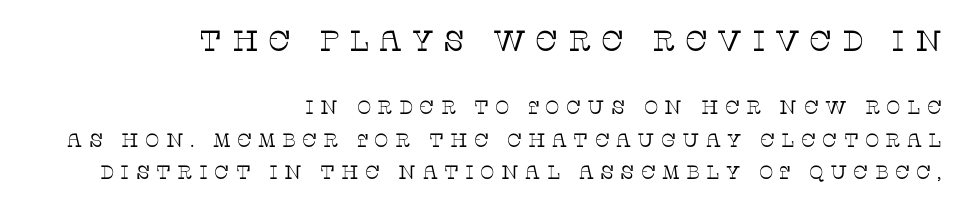
Letters rest on an invisible, unmarked baseline. Weight class: somewhere from thin through regular. The letters in the upper block stand taller than those in the block below. Is the block centered? No — it sits flush against the right margin.
